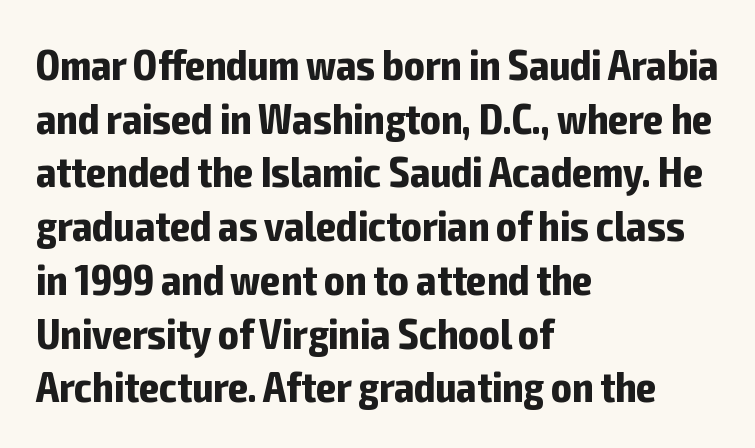
{"serif": "no", "italic": "no", "bold": "yes", "weight": "bold", "width": "condensed", "stroke_contrast": "low", "x_height": "medium", "monospaced": "no", "underline": "no", "align": "left", "line_spacing": "normal", "line_spacing_ratio": 1.25, "letter_spacing": "normal", "letter_spacing_em": 0.0, "glyph_px": 43}
